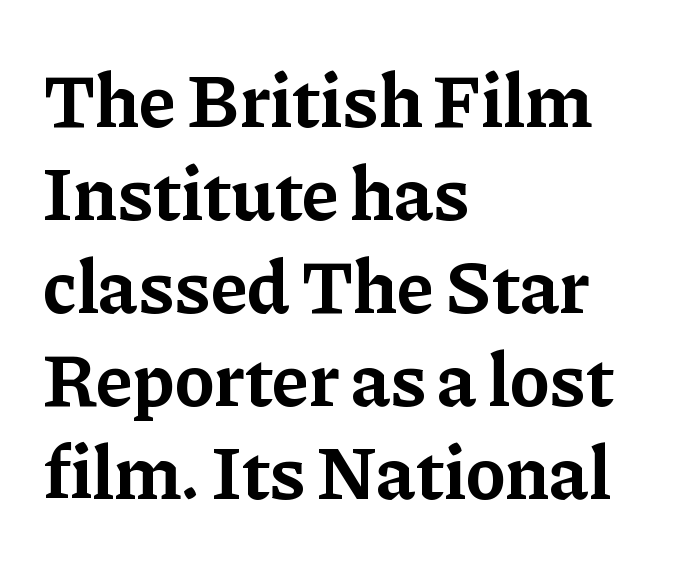
Q: Is the text bold? A: Yes.
Q: Is the text italic (slanted)? A: No, it is upright.
Q: Is the typeface a serif or a sans-serif typeface? A: Serif.
Q: Is the text underlined? A: No.
Q: How is the paragraph aligned? A: Left-aligned.
Q: Is the spacing between letters normal or unusually wide? A: Normal.
Q: Width (condensed, normal, or wide)? A: Normal.
Q: Stroke contrast? A: Low.
Q: x-height? A: Medium.
Q: Monospaced? A: No.
